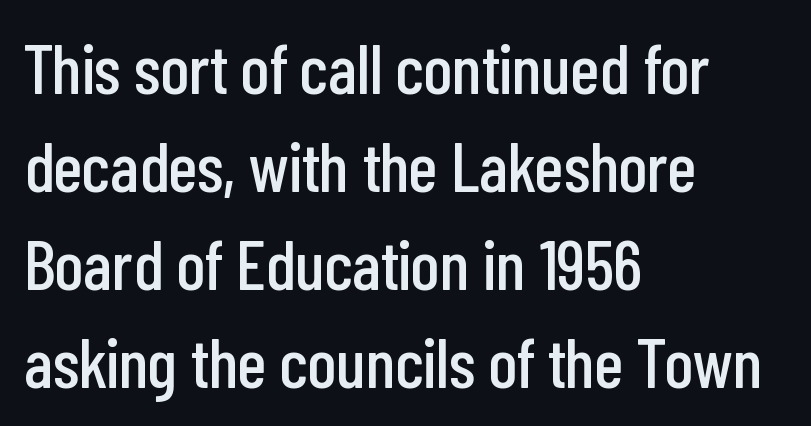
{"serif": "no", "italic": "no", "width": "condensed", "stroke_contrast": "low", "x_height": "medium", "monospaced": "no", "underline": "no", "align": "left", "line_spacing": "normal", "line_spacing_ratio": 1.4, "letter_spacing": "normal", "letter_spacing_em": 0.0, "glyph_px": 70}
